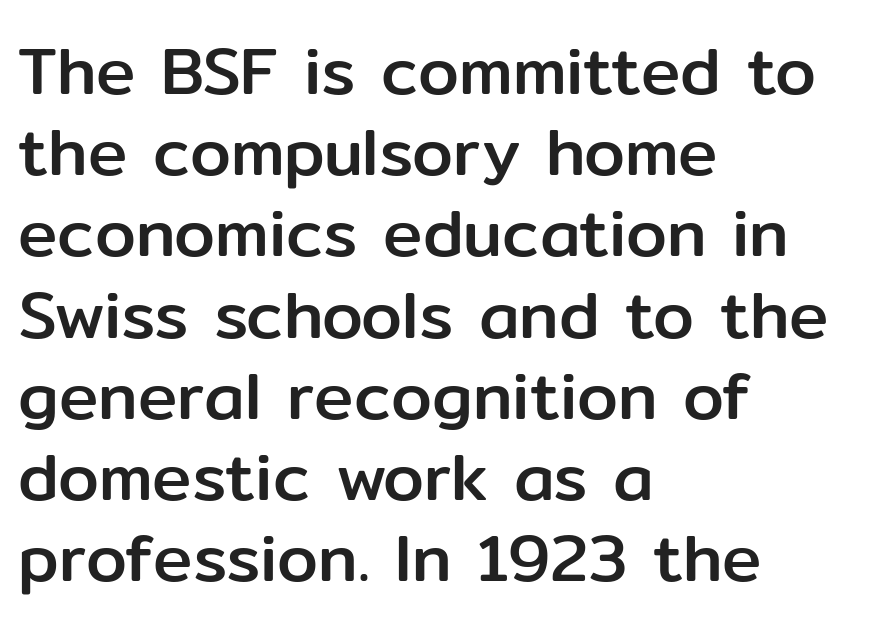
{"serif": "no", "italic": "no", "width": "normal", "stroke_contrast": "low", "x_height": "medium", "monospaced": "no", "underline": "no", "align": "left", "line_spacing_ratio": 1.23, "letter_spacing": "normal", "letter_spacing_em": 0.0, "glyph_px": 66}
